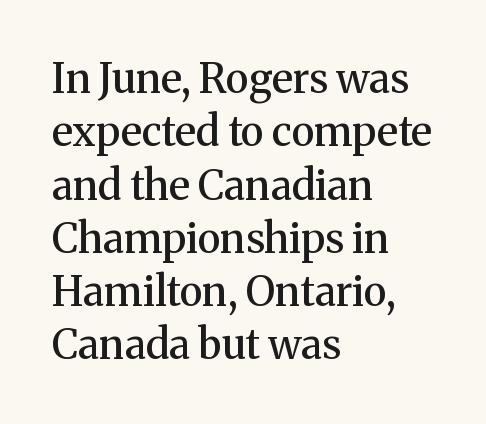
Q: Is the text bold? A: Semi-bold.
Q: Is the text italic (slanted)? A: No, it is upright.
Q: Is the typeface a serif or a sans-serif typeface? A: Serif.
Q: Is the text underlined? A: No.
Q: How is the paragraph aligned? A: Left-aligned.
Q: Is the spacing between letters normal or unusually wide? A: Normal.
Q: Is the spacing between lines tight, normal or loose? A: Normal.
Q: Width (condensed, normal, or wide)? A: Normal.
Q: Stroke contrast? A: Medium.
Q: x-height? A: Medium.
Q: Monospaced? A: No.
